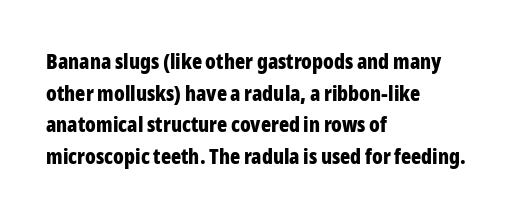
The image shows 21 px bold type, upright; set left-aligned, normal line spacing (1.51x), normal letter spacing, not underlined.
